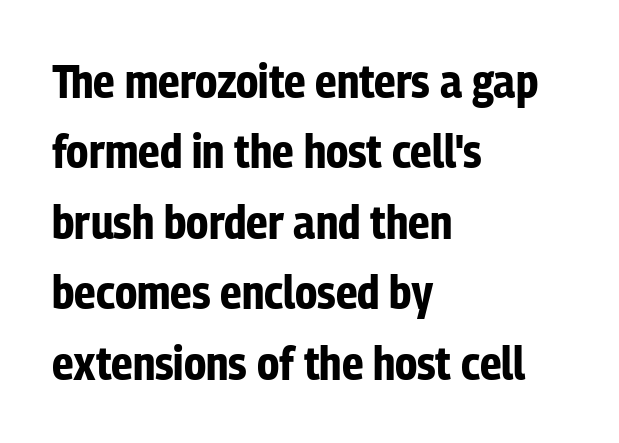
{"serif": "no", "italic": "no", "bold": "yes", "weight": "bold", "width": "condensed", "stroke_contrast": "low", "x_height": "medium", "monospaced": "no", "underline": "no", "align": "left", "line_spacing": "normal", "line_spacing_ratio": 1.5, "letter_spacing": "normal", "letter_spacing_em": 0.0, "glyph_px": 47}
